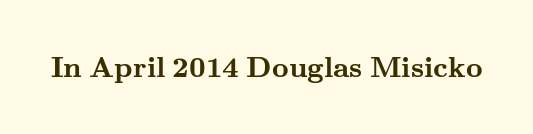
Q: Is the text bold? A: Yes.
Q: Is the text italic (slanted)? A: No, it is upright.
Q: Is the typeface a serif or a sans-serif typeface? A: Serif.
Q: Is the text underlined? A: No.
Q: Is the spacing between letters normal or unusually wide? A: Normal.
Q: Width (condensed, normal, or wide)? A: Wide.
Q: Stroke contrast? A: Medium.
Q: x-height? A: Small.
Q: Monospaced? A: No.
